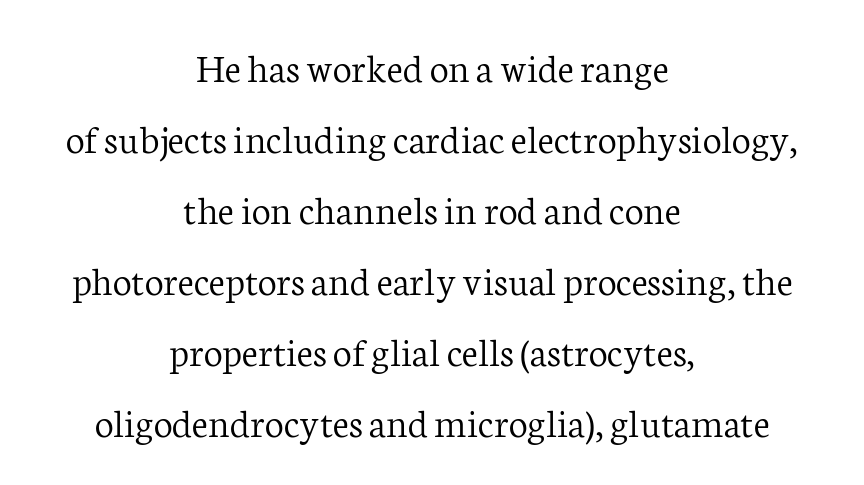
{"serif": "yes", "italic": "no", "bold": "no", "weight": "light", "width": "normal", "stroke_contrast": "low", "x_height": "medium", "monospaced": "no", "underline": "no", "align": "center", "line_spacing": "normal", "line_spacing_ratio": 1.69, "letter_spacing": "normal", "letter_spacing_em": 0.0, "glyph_px": 42}
